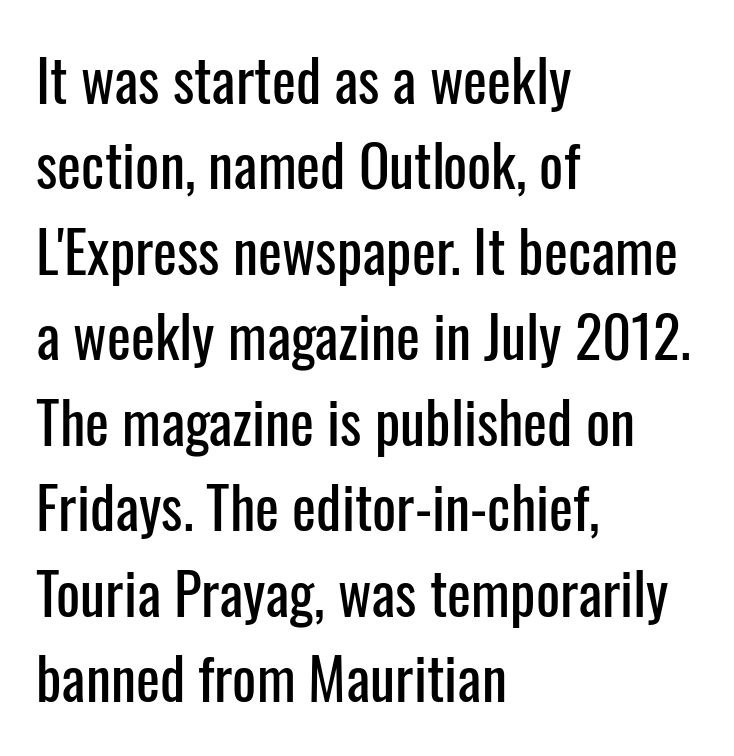
The image shows 57 px condensed sans-serif type, upright; set left-aligned, normal line spacing (1.5x), normal letter spacing, not underlined; low stroke contrast and a medium x-height.
